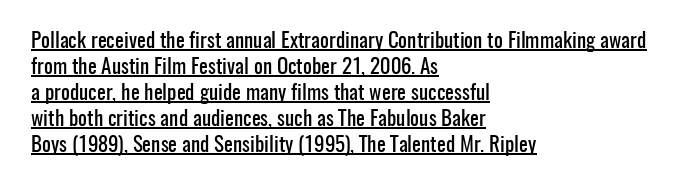
A student would call this left alignment; a typographer would say flush left, rag right. A typographer would call this underscored text. Does the lettering tilt? It doesn't — this is upright. The passage shown has conventional tracking throughout.
